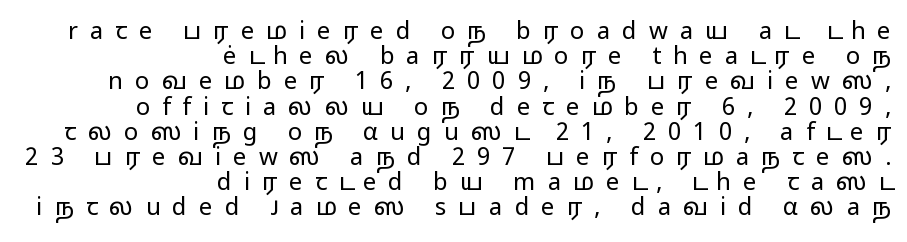
Alignment: flush right. The strokes are not fattened; the text isn't bold. Rule under the text: the space is simply empty. Display-style spreading of the glyphs; the letterfit is very open.
